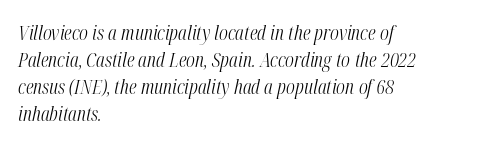
The image shows 20 px text type, italic (leaning right); set left-aligned, normal line spacing (1.35x), normal letter spacing, not underlined.
